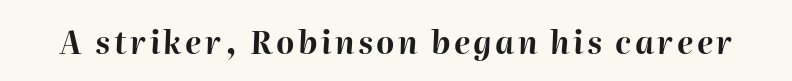
If you drew a line through each stem, it would be angled. Clear beneath every line of the passage. Caption: bold face, heavy strokes. Note the varied advance widths — an 'i' is clearly narrower than an 'm'.
